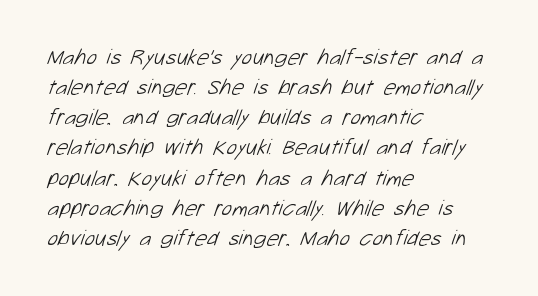
Q: Is the text bold? A: No.
Q: Is the text underlined? A: No.
Q: How is the paragraph aligned? A: Left-aligned.
Q: Is the spacing between letters normal or unusually wide? A: Normal.
Q: Is the spacing between lines tight, normal or loose? A: Normal.
